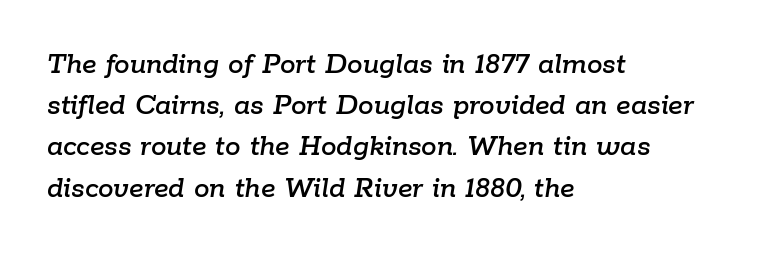
Notice how the passage keeps a crisp vertical edge on the left only. The words here are not underlined. It's the slanting kind of type. Quick note: interline space is typical. There is no visible air inserted between adjacent glyphs.
